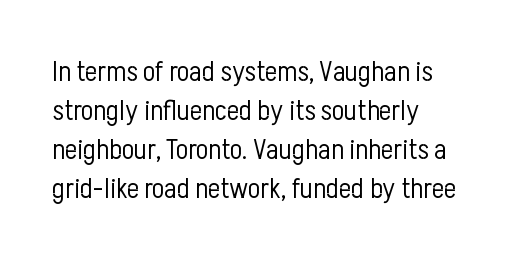
Style check: upright. Vertical stems look standard width or narrower in stroke. Descender tails drop into unmarked territory. This sample uses plain, unmodified letter spacing. The leading is moderate, giving the passage an even texture.
